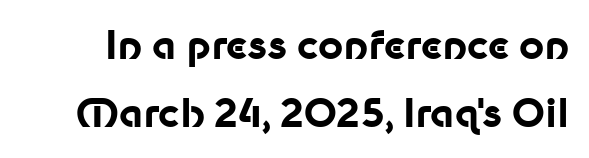
How are the letters spaced? Ordinarily, with no added tracking. No word sits above an underline. You could not count columns in this text — the font is proportionally spaced. The designer went with a sans here, leaving each stem footless. Its strokes are broad and dark, the hallmark of bold type.
